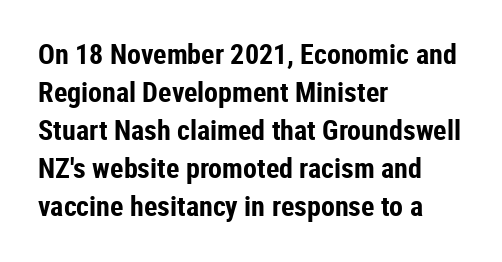
The image shows 28 px bold, condensed sans-serif type, upright; set left-aligned, normal line spacing (1.36x), normal letter spacing, not underlined; low stroke contrast and a medium x-height.
